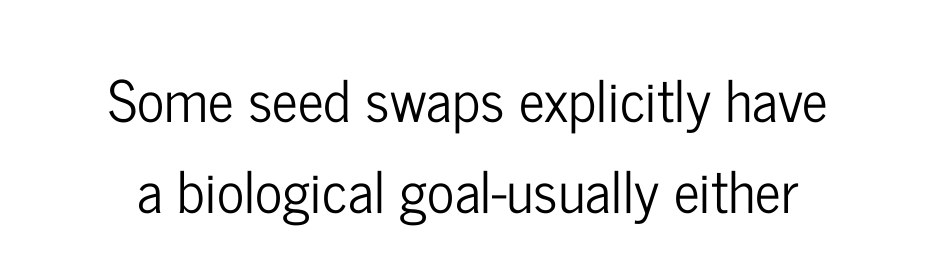
Q: Is the text italic (slanted)? A: No, it is upright.
Q: Is the typeface a serif or a sans-serif typeface? A: Sans-serif.
Q: Is the text underlined? A: No.
Q: Is the spacing between letters normal or unusually wide? A: Normal.
Q: Is the spacing between lines tight, normal or loose? A: Normal.
Q: Width (condensed, normal, or wide)? A: Condensed.
Q: Stroke contrast? A: Low.
Q: x-height? A: Medium.
Q: Monospaced? A: No.
